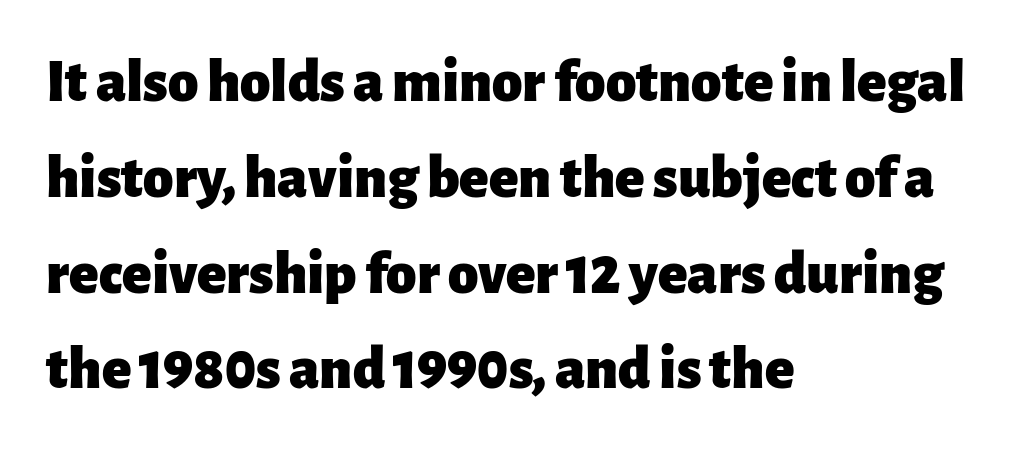
Q: Is the text bold? A: Yes.
Q: Is the text italic (slanted)? A: No, it is upright.
Q: Is the typeface a serif or a sans-serif typeface? A: Sans-serif.
Q: Is the text underlined? A: No.
Q: How is the paragraph aligned? A: Left-aligned.
Q: Is the spacing between letters normal or unusually wide? A: Normal.
Q: Is the spacing between lines tight, normal or loose? A: Normal.
Q: Width (condensed, normal, or wide)? A: Normal.
Q: Stroke contrast? A: Low.
Q: x-height? A: Medium.
Q: Monospaced? A: No.
